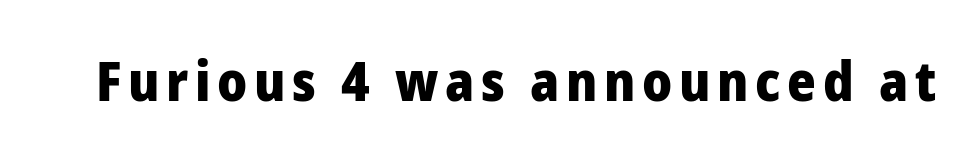
Heavy-handed strokes throughout: this text is bold. Is this a fixed-width face? No — the glyphs have proportional, varying widths. Posture: straight, roman, zero tilt. Descenders hang freely into open space.
